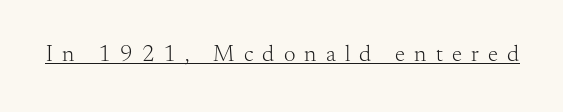
These lines have a slow, spaced-out rhythm from letter to letter. Unlike italic type, these characters show no tilt at all. Like a heading marked for emphasis, these lines bear an underscore. The characters are drawn with everyday or finer stroke widths.
